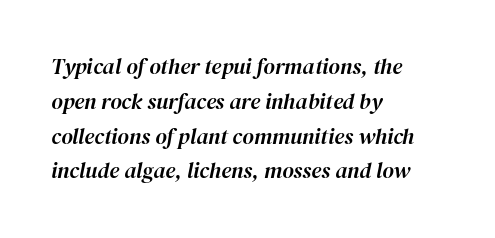
The image shows 22 px text type, italic (leaning right); set left-aligned, normal line spacing (1.58x), normal letter spacing, not underlined.
